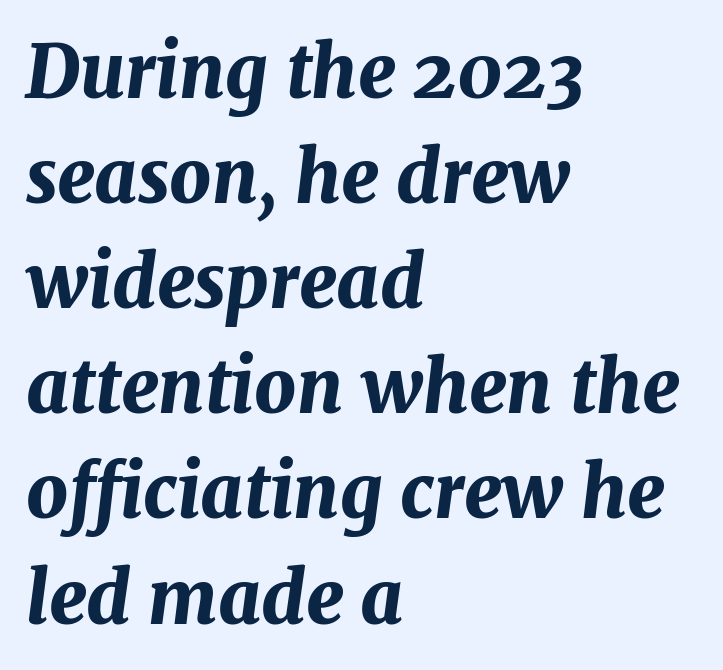
Q: Is the text bold? A: Yes.
Q: Is the text italic (slanted)? A: Yes, it leans right by about 7 degrees.
Q: Is the text underlined? A: No.
Q: How is the paragraph aligned? A: Left-aligned.
Q: Is the spacing between letters normal or unusually wide? A: Normal.
Q: Is the spacing between lines tight, normal or loose? A: Normal.
Q: Width (condensed, normal, or wide)? A: Normal.
Q: Stroke contrast? A: Medium.
Q: x-height? A: Medium.
Q: Monospaced? A: No.
